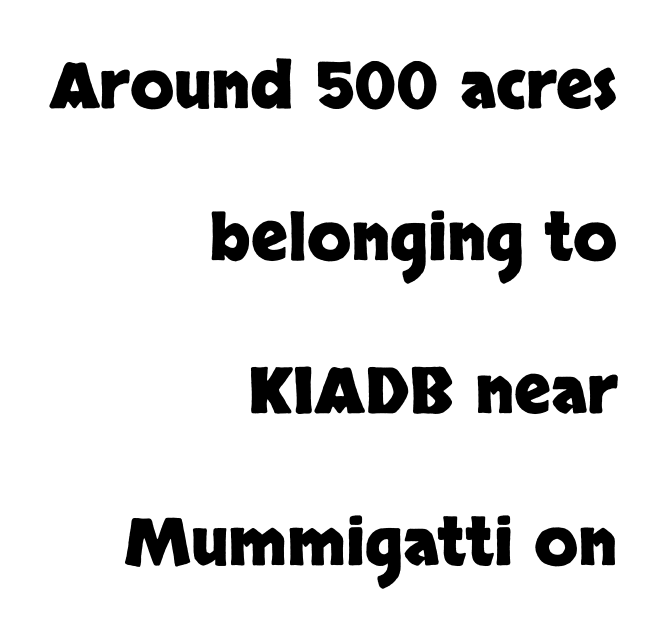
Q: Is the text bold? A: Yes.
Q: Is the text italic (slanted)? A: No, it is upright.
Q: Is the typeface a serif or a sans-serif typeface? A: Sans-serif.
Q: Is the text underlined? A: No.
Q: How is the paragraph aligned? A: Right-aligned.
Q: Is the spacing between letters normal or unusually wide? A: Normal.
Q: Is the spacing between lines tight, normal or loose? A: Loose.
Q: Width (condensed, normal, or wide)? A: Normal.
Q: Stroke contrast? A: Low.
Q: x-height? A: Large.
Q: Monospaced? A: No.
